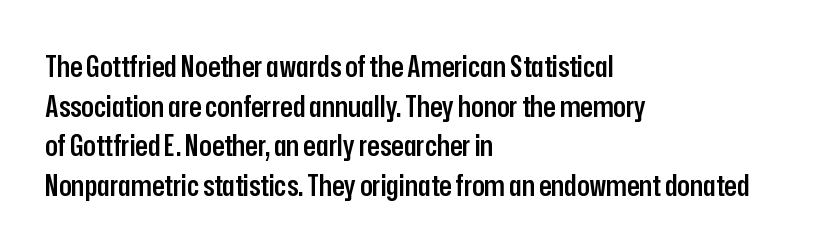
Q: Is the text bold? A: Semi-bold.
Q: Is the text italic (slanted)? A: No, it is upright.
Q: Is the typeface a serif or a sans-serif typeface? A: Sans-serif.
Q: Is the text underlined? A: No.
Q: How is the paragraph aligned? A: Left-aligned.
Q: Is the spacing between letters normal or unusually wide? A: Normal.
Q: Is the spacing between lines tight, normal or loose? A: Normal.
Q: Width (condensed, normal, or wide)? A: Condensed.
Q: Stroke contrast? A: Low.
Q: x-height? A: Medium.
Q: Monospaced? A: No.
